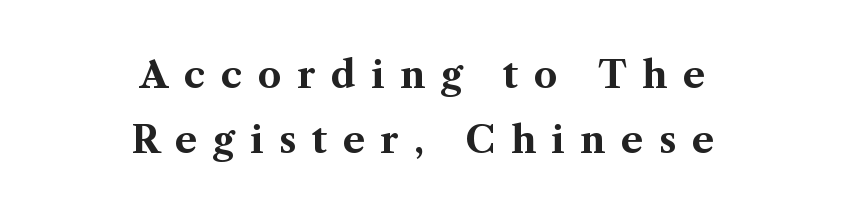
Q: Is the text bold? A: Yes.
Q: Is the text italic (slanted)? A: No, it is upright.
Q: Is the typeface a serif or a sans-serif typeface? A: Serif.
Q: Is the text underlined? A: No.
Q: How is the paragraph aligned? A: Centered.
Q: Is the spacing between letters normal or unusually wide? A: Unusually wide.
Q: Width (condensed, normal, or wide)? A: Normal.
Q: Stroke contrast? A: Medium.
Q: x-height? A: Medium.
Q: Monospaced? A: No.
